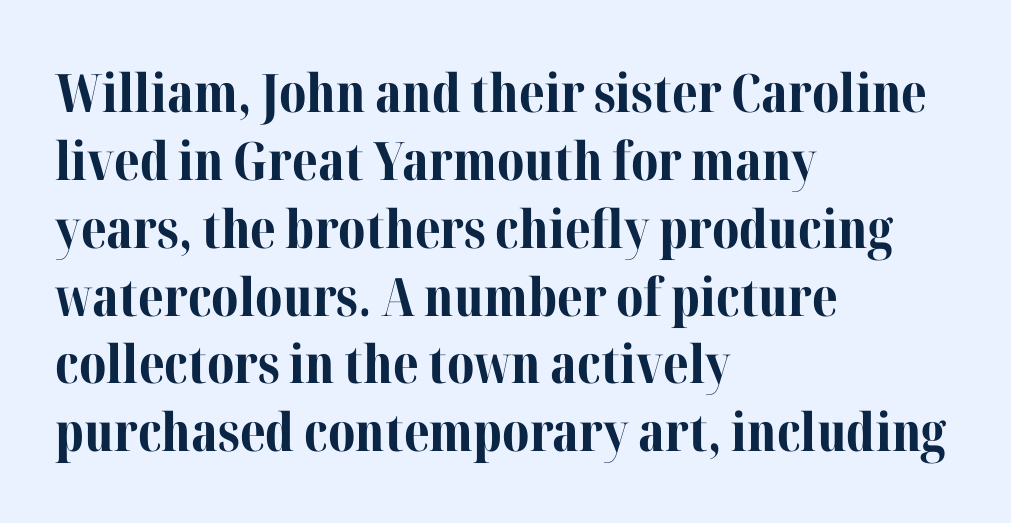
Here the designer chose a conventional face with non-uniform glyph widths. I'd call this a serif setting — the letters wear small feet. Each glyph is drawn with heavy, bold strokes. Unlike italic type, these characters show no tilt at all.
